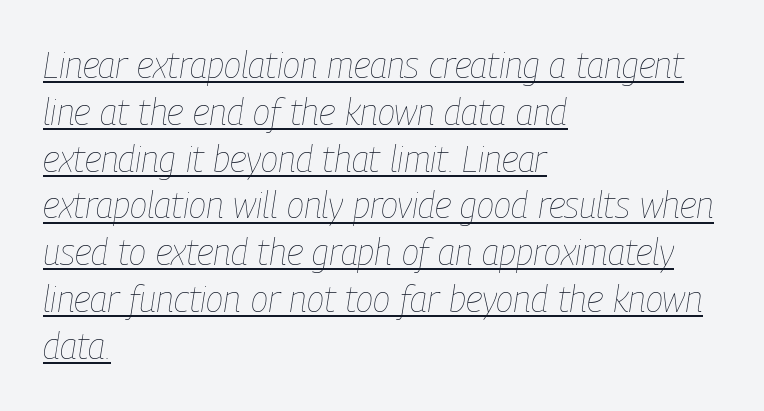
A typesetter would call this proportional, since set widths differ per character. A typesetter would call this zero additional tracking. The weight tops out at a normal text grade. Honestly, the underline is the first thing you notice here. A classic flush-left, rag-right setting is used for this passage.
